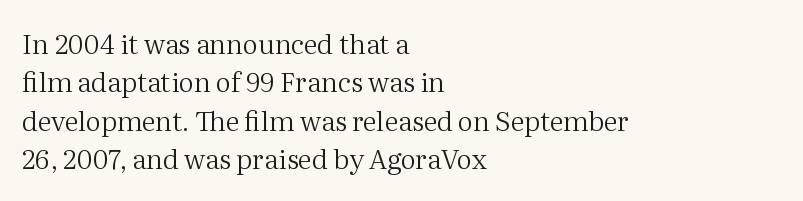
Every row of glyphs begins at an identical x-position on the left. A roman cut, with each character standing at attention. Does the leading feel generous? No, just average. The tracking reads as untouched default to a designer's eye.
